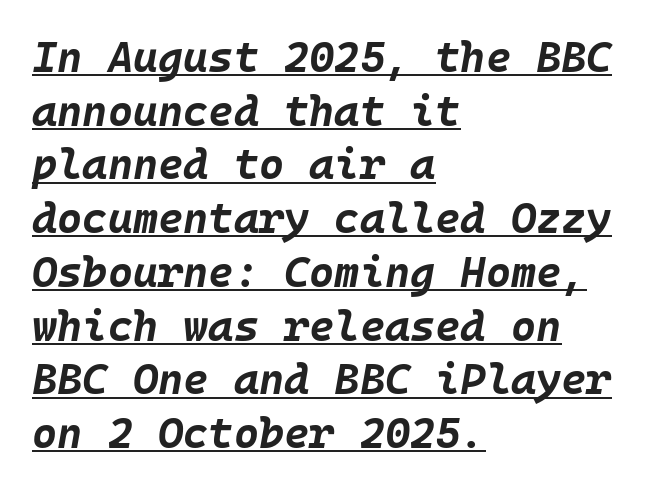
The image shows 43 px bold type, italic (leaning right); set left-aligned, normal line spacing (1.25x), normal letter spacing, underlined; low stroke contrast and a large x-height.
